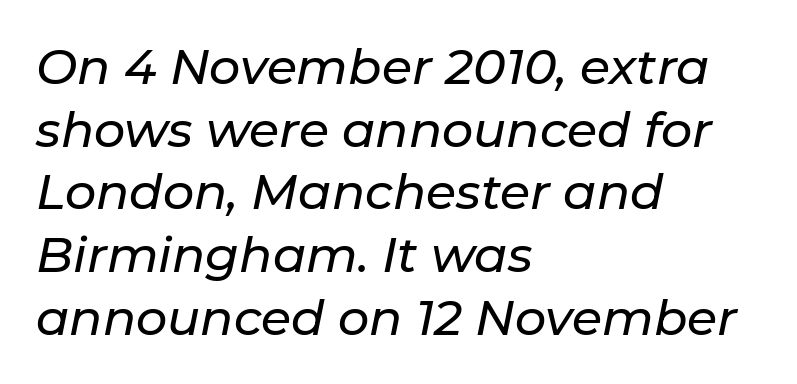
Q: Is the text italic (slanted)? A: Yes, it leans right by about 11 degrees.
Q: Is the text underlined? A: No.
Q: How is the paragraph aligned? A: Left-aligned.
Q: Is the spacing between letters normal or unusually wide? A: Normal.
Q: Is the spacing between lines tight, normal or loose? A: Normal.
Q: Width (condensed, normal, or wide)? A: Normal.
Q: Stroke contrast? A: Low.
Q: x-height? A: Medium.
Q: Monospaced? A: No.
